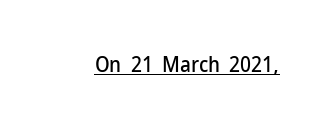
Q: Is the text italic (slanted)? A: No, it is upright.
Q: Is the text underlined? A: Yes.
Q: Is the spacing between letters normal or unusually wide? A: Normal.
